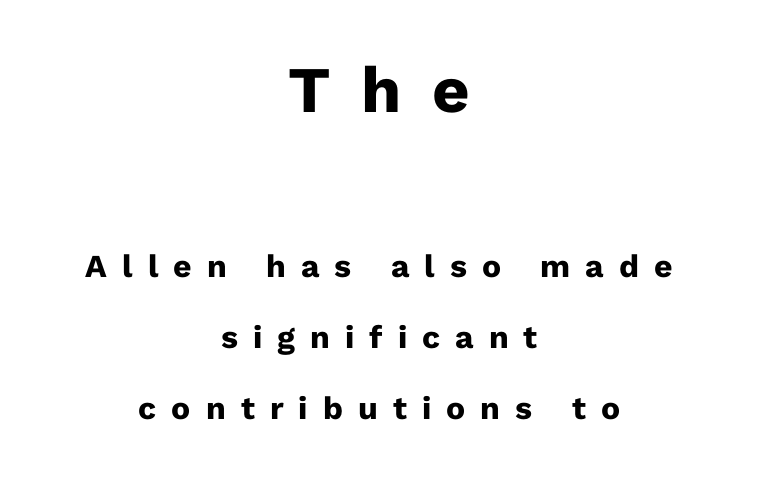
A typesetter would call this proportional, since set widths differ per character. No feet cap the strokes, marking this as sans-serif type. On the weight axis this lands at bold, roughly 700. The line texture is sparse and dotted thanks to wide tracking.
